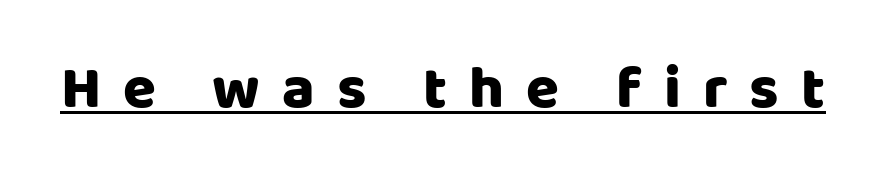
The image shows 60 px heavy sans-serif type, upright; set unusually wide letter spacing (+0.37 em), underlined; low stroke contrast and a large x-height.
